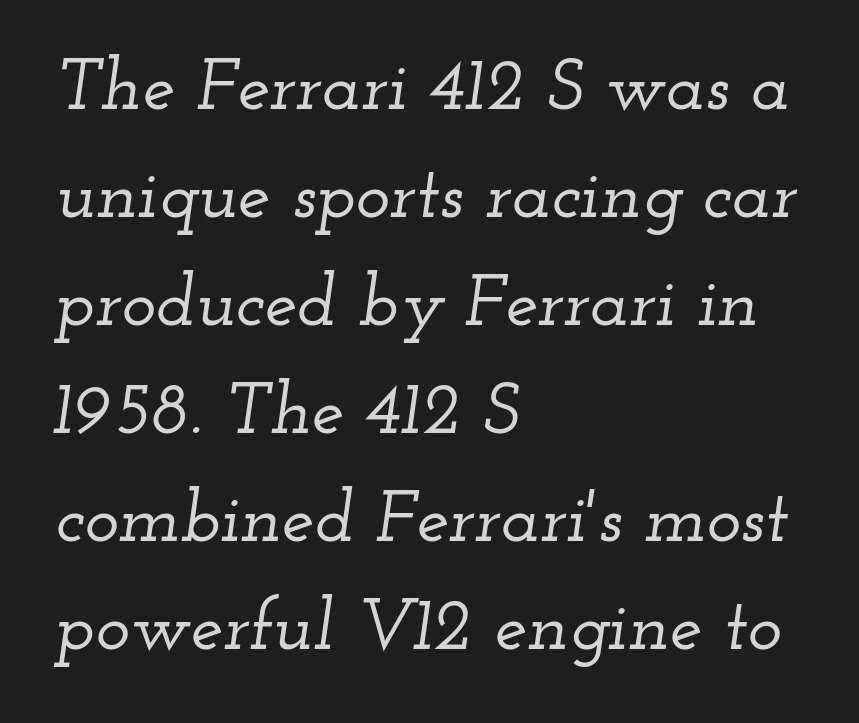
{"serif": "yes", "italic": "yes", "lean": "right", "slant_degrees": 12, "width": "wide", "stroke_contrast": "low", "x_height": "small", "monospaced": "no", "underline": "no", "align": "left", "line_spacing": "normal", "line_spacing_ratio": 1.48, "letter_spacing": "normal", "letter_spacing_em": 0.0, "glyph_px": 73}
